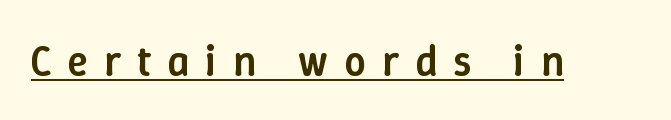
{"italic": "no", "bold": "semi", "weight": "semibold", "width": "normal", "stroke_contrast": "low", "x_height": "medium", "monospaced": "no", "underline": "yes", "letter_spacing": "wide", "letter_spacing_em": 0.37, "glyph_px": 43}
